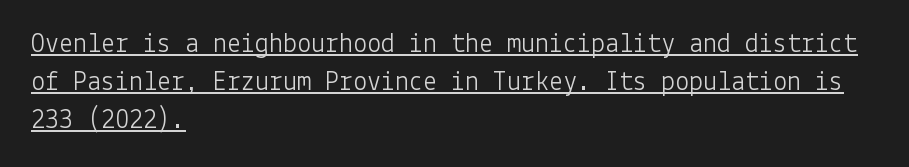
{"serif": "no", "italic": "no", "bold": "no", "weight": "light", "width": "normal", "stroke_contrast": "low", "x_height": "medium", "underline": "yes", "align": "left", "line_spacing": "normal", "line_spacing_ratio": 1.36, "letter_spacing": "normal", "letter_spacing_em": 0.0, "glyph_px": 28}
